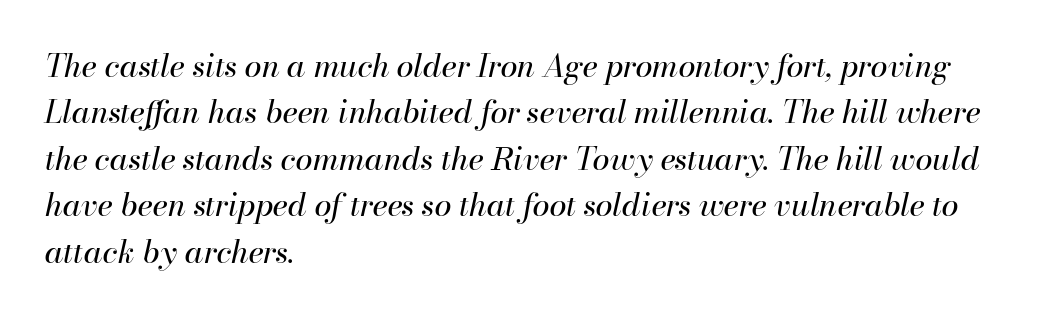
The passage shown stacks its lines at a standard gap. No extra tracking has been applied to these lines. When letters slant like this, we call the style italic. Decoration check: the copy has no underline. The strokes are not fattened; the text isn't bold.
